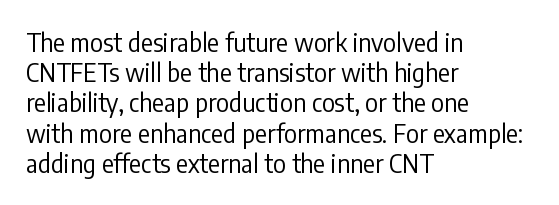
The image shows 25 px text type, upright; set left-aligned, line spacing 1.21x, normal letter spacing, not underlined.
